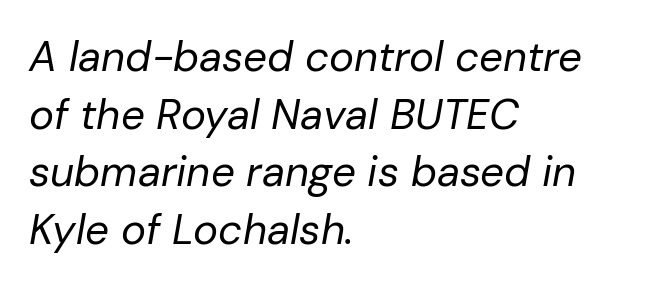
Q: Is the text bold? A: No.
Q: Is the text italic (slanted)? A: Yes, it leans right by about 10 degrees.
Q: Is the text underlined? A: No.
Q: How is the paragraph aligned? A: Left-aligned.
Q: Is the spacing between letters normal or unusually wide? A: Normal.
Q: Is the spacing between lines tight, normal or loose? A: Normal.
Q: Width (condensed, normal, or wide)? A: Normal.
Q: Stroke contrast? A: Low.
Q: x-height? A: Medium.
Q: Monospaced? A: No.
